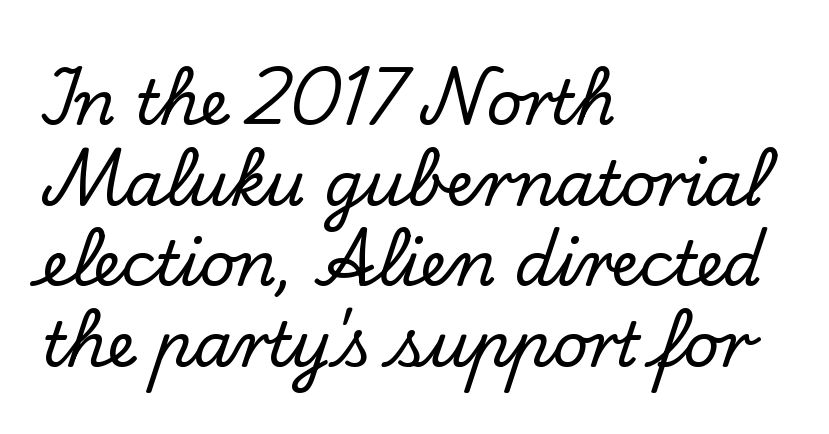
The text block is weighted toward the left margin, trailing off unevenly rightward. Unlike a clean sans, this face finishes its strokes with serifs. Is this a fixed-width face? No — the glyphs have proportional, varying widths. Short note: letters normally spaced. Leading matches the norm, producing a regular column.
